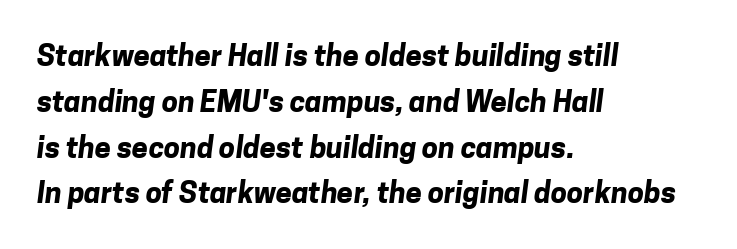
Only glyphs here, with clear space below each row. Does the leading feel generous? No, just average. Is the letter spacing exaggerated? No — it looks like the ordinary default. The passage shown is typed in a proportional face where columns would drift.
